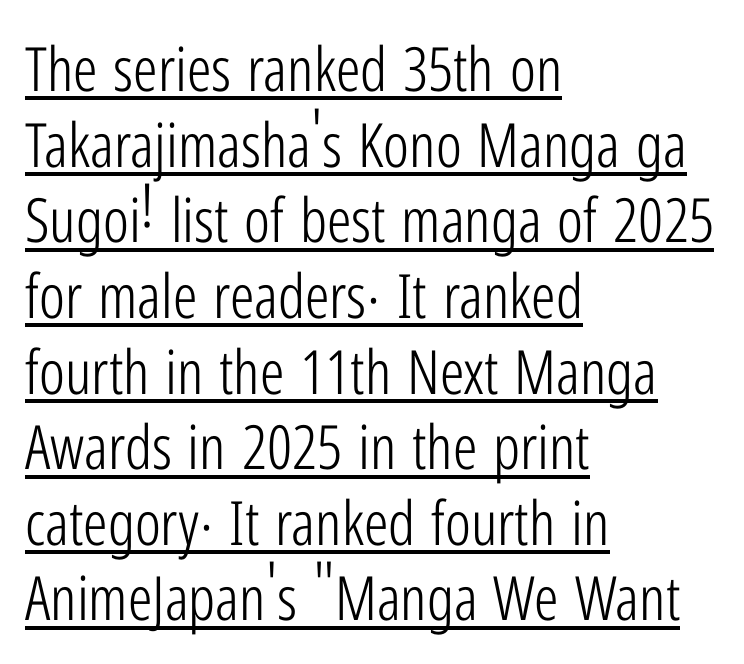
The image shows 61 px light, condensed sans-serif type, upright; set left-aligned, line spacing 1.24x, normal letter spacing, underlined; low stroke contrast and a medium x-height.
